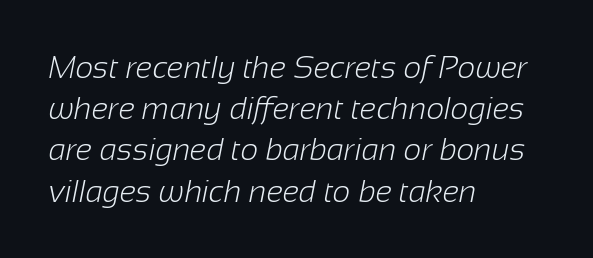
In terms of leading, this rendering sits right in the middle. This rendering uses left alignment, leaving the right contour irregular. The passage shown is not underscored anywhere. The rendering uses natural spacing where letterforms have individual widths. Serif or sans? Sans — the stroke terminals are bare.
